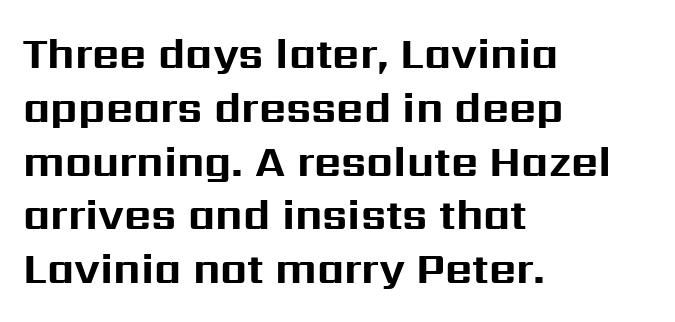
Is there much room between lines? A standard amount, neither cramped nor airy. A typesetter would call this proportional, since set widths differ per character. The glyphs are unaccompanied by any horizontal stroke below them. Typeset ragged right — the left edge is the straight one. Regarding serifs, this sample does without them.
